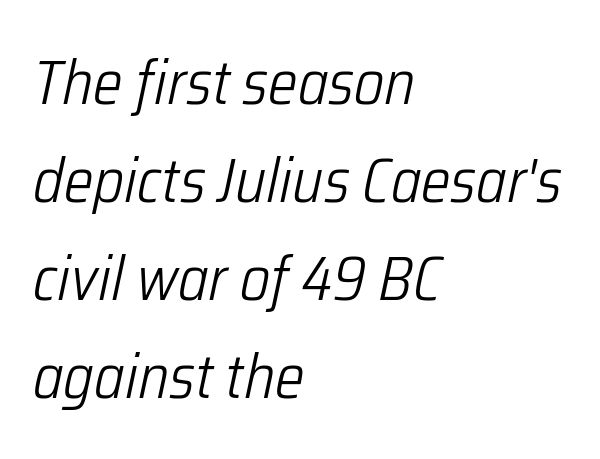
{"italic": "yes", "lean": "right", "slant_degrees": 12, "bold": "no", "weight": "light", "width": "condensed", "stroke_contrast": "low", "x_height": "medium", "monospaced": "no", "underline": "no", "align": "left", "line_spacing": "normal", "line_spacing_ratio": 1.58, "letter_spacing": "normal", "letter_spacing_em": 0.0, "glyph_px": 62}
